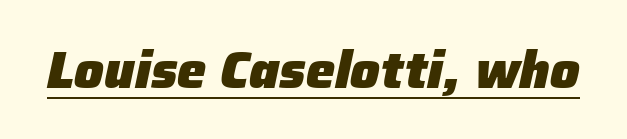
The image shows 52 px heavy type, italic (leaning right); set normal letter spacing, underlined; low stroke contrast and a medium x-height.
